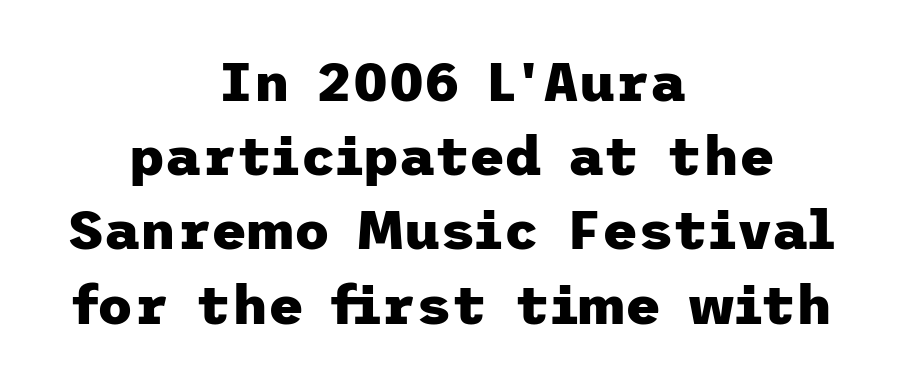
{"serif": "no", "italic": "no", "bold": "yes", "weight": "heavy", "width": "normal", "stroke_contrast": "low", "x_height": "medium", "underline": "no", "align": "center", "line_spacing": "normal", "line_spacing_ratio": 1.35, "letter_spacing": "normal", "letter_spacing_em": 0.0, "glyph_px": 55}
